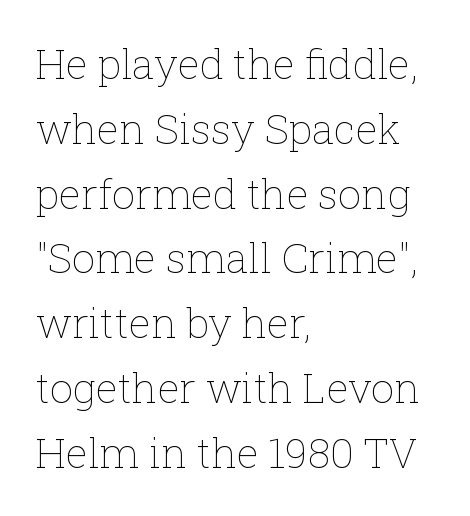
No word sits above an underline. The passage shown has conventional tracking throughout. The block of text has a typical density, with ordinary space between rows. The compositor pushed each line to the left boundary. The letters stand upright; this is a roman face.
